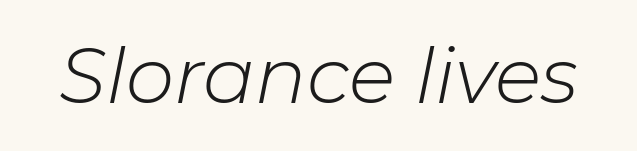
{"italic": "yes", "lean": "right", "slant_degrees": 11, "bold": "no", "weight": "light", "width": "normal", "stroke_contrast": "low", "x_height": "medium", "monospaced": "no", "underline": "no", "letter_spacing": "normal", "letter_spacing_em": 0.0, "glyph_px": 77}
